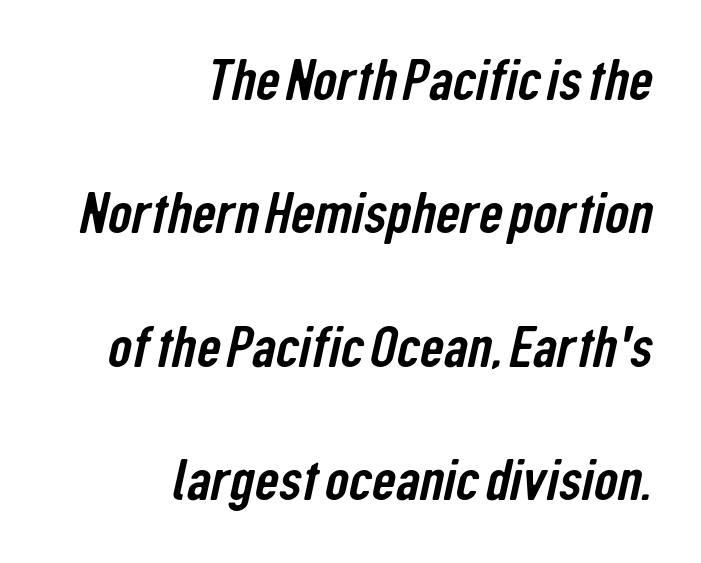
Q: Is the typeface a serif or a sans-serif typeface? A: Sans-serif.
Q: Is the text underlined? A: No.
Q: How is the paragraph aligned? A: Right-aligned.
Q: Is the spacing between letters normal or unusually wide? A: Normal.
Q: Is the spacing between lines tight, normal or loose? A: Loose.
Q: Width (condensed, normal, or wide)? A: Condensed.
Q: Stroke contrast? A: Low.
Q: x-height? A: Medium.
Q: Monospaced? A: No.
